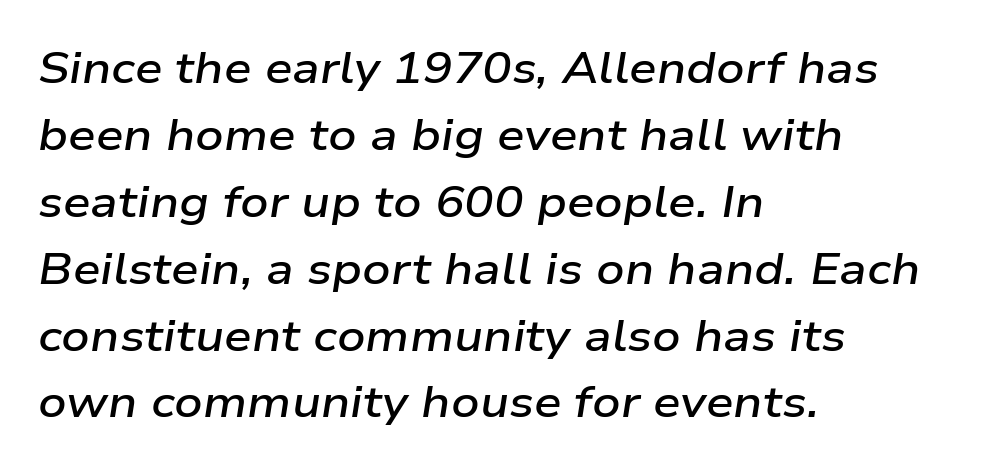
{"italic": "yes", "lean": "right", "slant_degrees": 9, "bold": "semi", "weight": "semibold", "width": "wide", "stroke_contrast": "low", "x_height": "medium", "monospaced": "no", "underline": "no", "align": "left", "line_spacing": "normal", "line_spacing_ratio": 1.52, "letter_spacing": "normal", "letter_spacing_em": 0.0, "glyph_px": 44}
